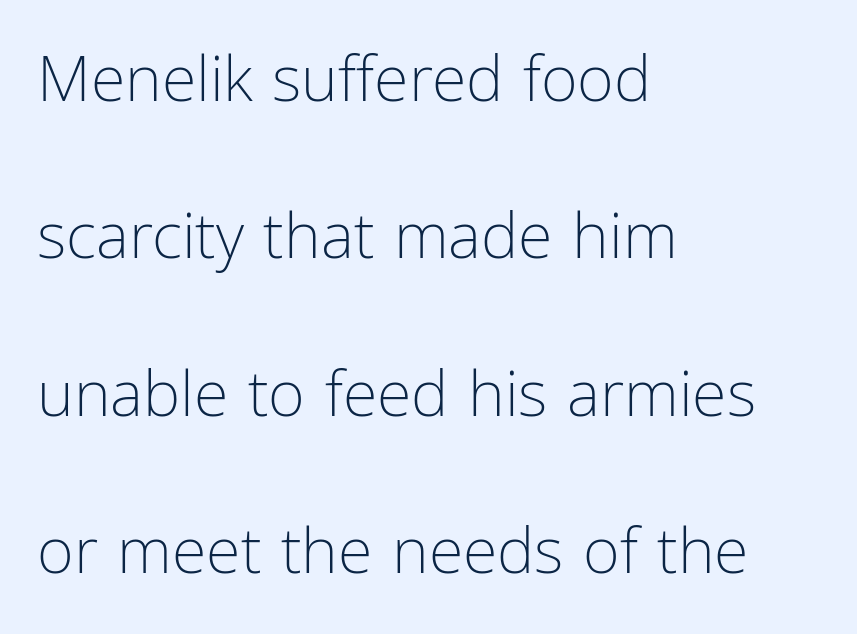
{"serif": "no", "italic": "no", "bold": "no", "weight": "light", "width": "condensed", "stroke_contrast": "low", "x_height": "medium", "monospaced": "no", "underline": "no", "align": "left", "line_spacing": "loose", "line_spacing_ratio": 2.5, "letter_spacing": "normal", "letter_spacing_em": 0.0, "glyph_px": 63}
